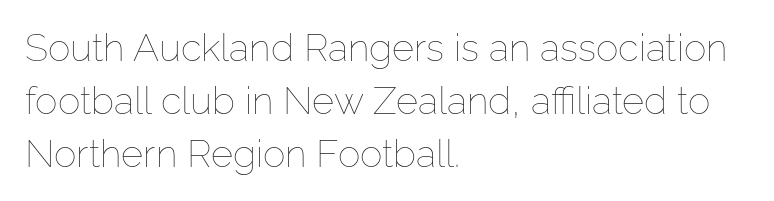
The image shows 38 px thin type, upright; set left-aligned, normal line spacing (1.39x), normal letter spacing, not underlined; low stroke contrast and a medium x-height.
